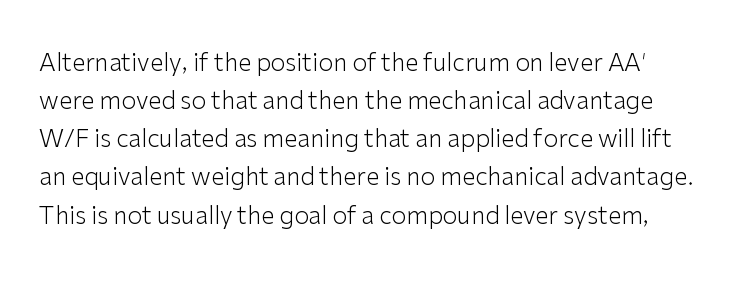
Q: Is the text bold? A: No.
Q: Is the text italic (slanted)? A: No, it is upright.
Q: Is the text underlined? A: No.
Q: Is the spacing between letters normal or unusually wide? A: Normal.
Q: Is the spacing between lines tight, normal or loose? A: Normal.
